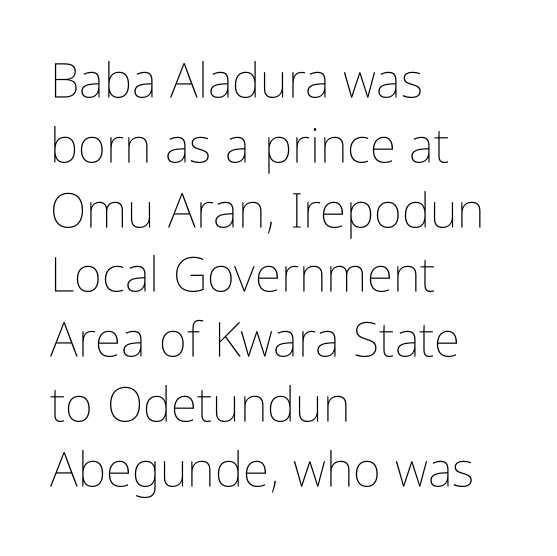
Q: Is the text bold? A: No.
Q: Is the text italic (slanted)? A: No, it is upright.
Q: Is the text underlined? A: No.
Q: How is the paragraph aligned? A: Left-aligned.
Q: Is the spacing between letters normal or unusually wide? A: Normal.
Q: Is the spacing between lines tight, normal or loose? A: Normal.
Q: Width (condensed, normal, or wide)? A: Condensed.
Q: Stroke contrast? A: Low.
Q: x-height? A: Medium.
Q: Monospaced? A: No.
